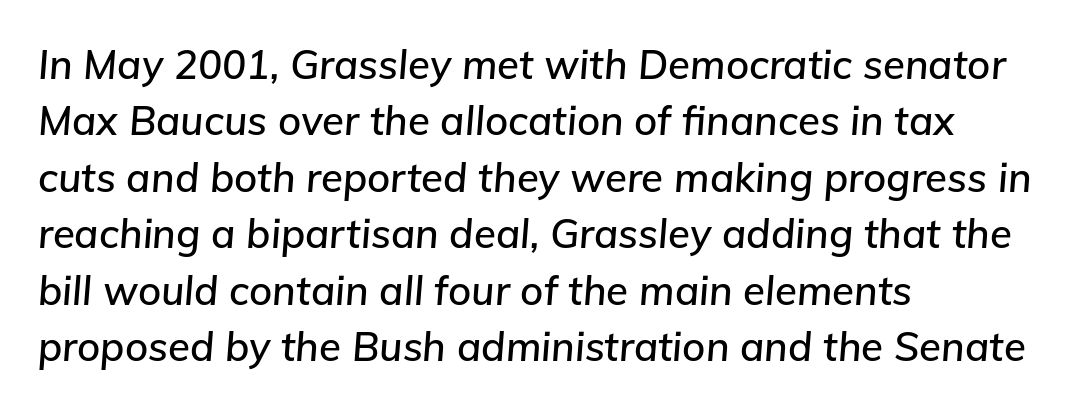
Q: Is the text italic (slanted)? A: Yes, it leans right by about 5 degrees.
Q: Is the text underlined? A: No.
Q: How is the paragraph aligned? A: Left-aligned.
Q: Is the spacing between letters normal or unusually wide? A: Normal.
Q: Is the spacing between lines tight, normal or loose? A: Normal.
Q: Width (condensed, normal, or wide)? A: Normal.
Q: Stroke contrast? A: Low.
Q: x-height? A: Medium.
Q: Monospaced? A: No.
